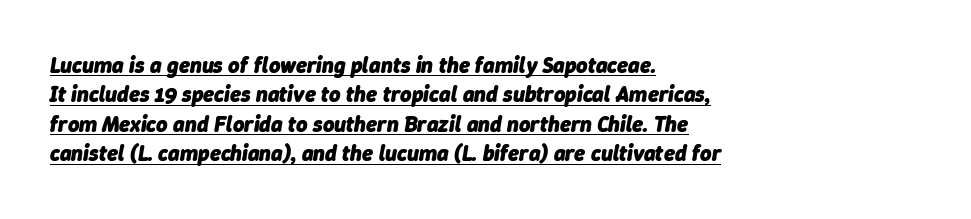
Q: Is the text bold? A: Yes.
Q: Is the text italic (slanted)? A: Yes, it leans right by about 9 degrees.
Q: Is the text underlined? A: Yes.
Q: How is the paragraph aligned? A: Left-aligned.
Q: Is the spacing between letters normal or unusually wide? A: Normal.
Q: Is the spacing between lines tight, normal or loose? A: Normal.
